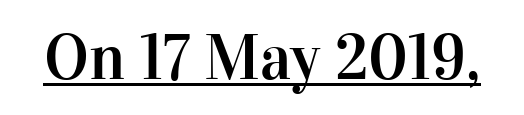
The image shows 64 px serif type, upright; set normal letter spacing, underlined; high stroke contrast and a medium x-height.
